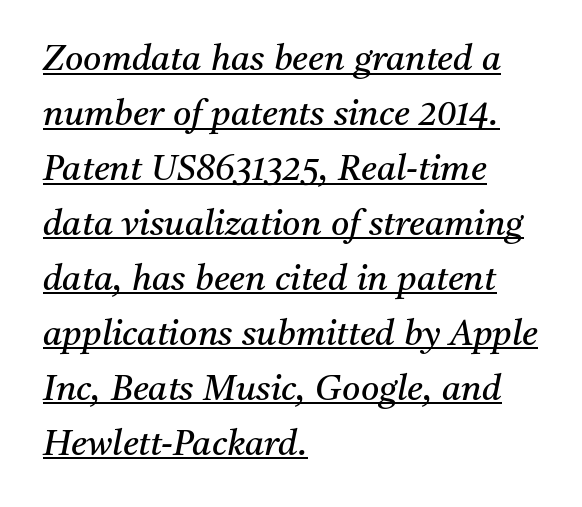
The ragged edge is on the right, which tells us the setting is flush left. The passage shown stacks its lines at a standard gap. Observe the ordinary spacing: letters are neighbours, not strangers. A quiet, ordinary-to-light weight characterises the typeface. Each line of the rendering has a horizontal stroke beneath the glyphs. Is this a fixed-width face? No — the glyphs have proportional, varying widths.
